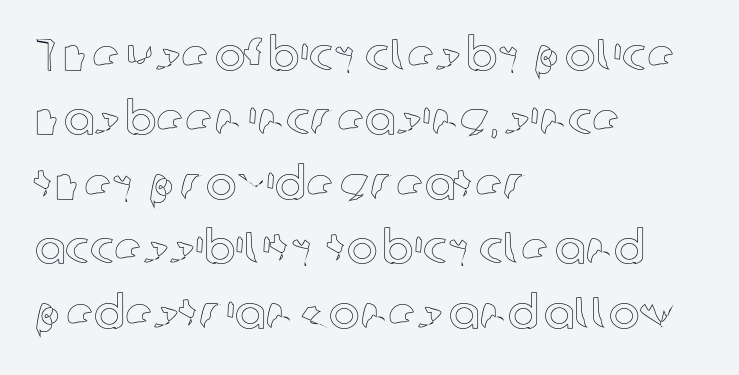
Line beginnings align vertically; line endings do not. Decoration check: the copy has no underline. Students, observe: this is what conventionally led text looks like. If you drew a line through each stem, it would be perfectly vertical.
